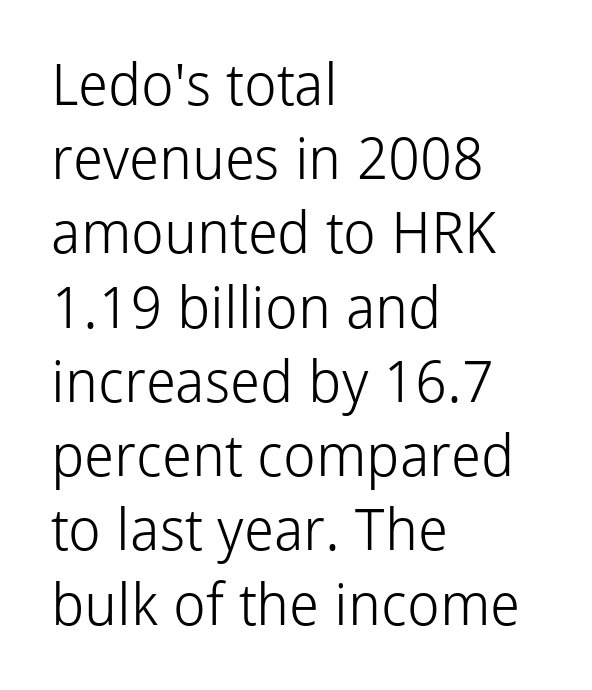
Classification — sans serif. The glyphs are unaccompanied by any horizontal stroke below them. Style check: upright. Weight: not bold — regular or lighter. Nobody touched the tracking dial on this one.
